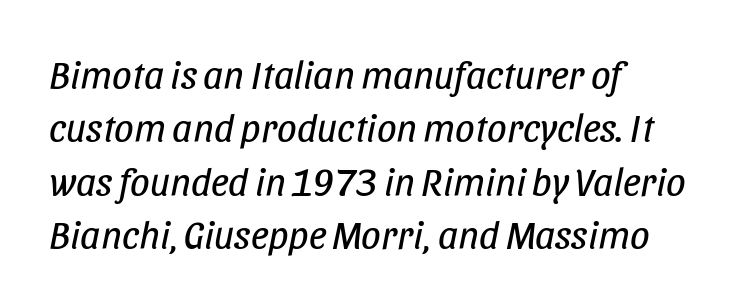
The cut favours lightness, reaching ordinary text weight at its darkest. If you drew a line through each stem, it would be angled. Letter spacing: default. Think of a printed novel: that variable character pitch is what you see here. Check the space under the baseline: it is left empty.
